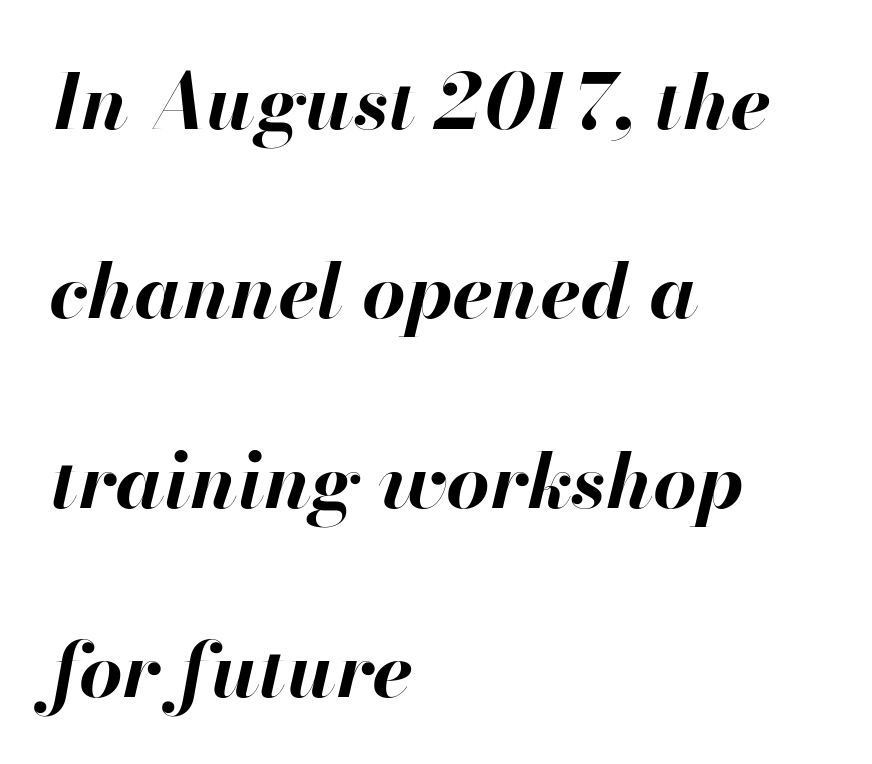
Only glyphs here, with clear space below each row. In CSS terms this would be text-align: left. This sample has the flowing, uneven cadence of proportional lettering. This is heavy type, rendered in bold. Default kerning and tracking; the words read as compact shapes. Rendered with sloped, italic letterforms.
